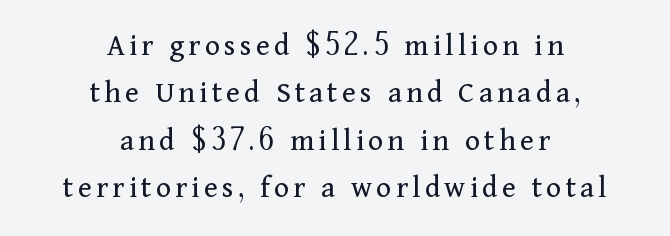
The image shows 32 px regular-weight serif type, upright; set centered, normal line spacing (1.48x), not underlined; medium stroke contrast and a medium x-height.
